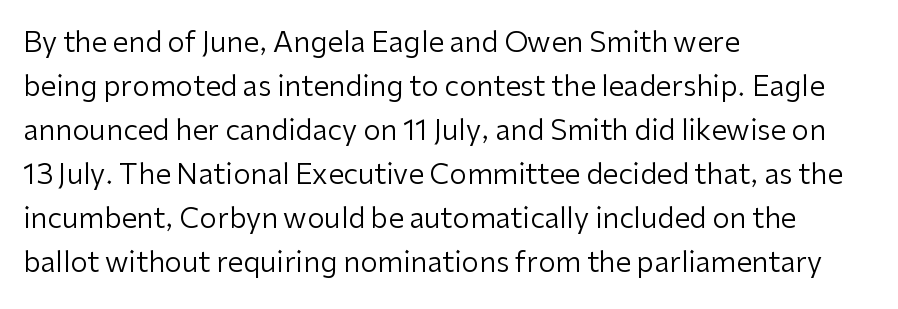
Q: Is the text bold? A: No.
Q: Is the text italic (slanted)? A: No, it is upright.
Q: Is the typeface a serif or a sans-serif typeface? A: Sans-serif.
Q: Is the text underlined? A: No.
Q: How is the paragraph aligned? A: Left-aligned.
Q: Is the spacing between letters normal or unusually wide? A: Normal.
Q: Is the spacing between lines tight, normal or loose? A: Normal.
Q: Width (condensed, normal, or wide)? A: Normal.
Q: Stroke contrast? A: Low.
Q: x-height? A: Medium.
Q: Monospaced? A: No.
